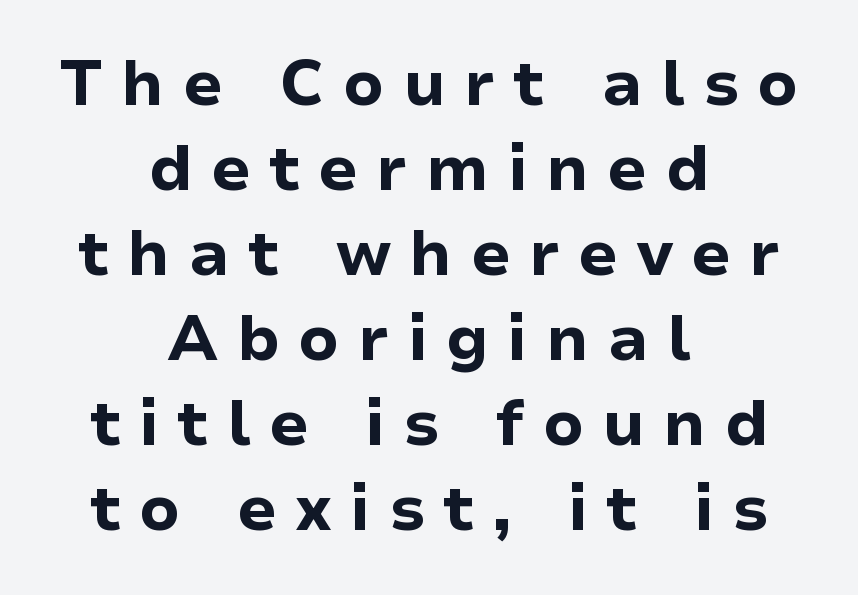
{"serif": "no", "italic": "no", "bold": "yes", "weight": "bold", "width": "normal", "stroke_contrast": "low", "x_height": "medium", "monospaced": "no", "underline": "no", "align": "center", "line_spacing": "normal", "line_spacing_ratio": 1.35, "letter_spacing": "wide", "letter_spacing_em": 0.29, "glyph_px": 63}
